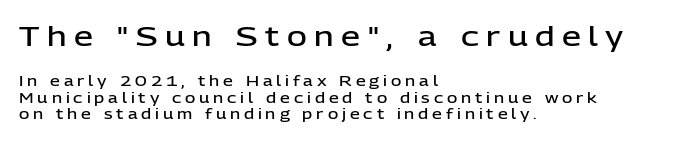
The image shows 27 px text type, upright; set left-aligned, line spacing 1.18x, unusually wide letter spacing (+0.28 em), not underlined; the first (top) block is 1.93x larger.
